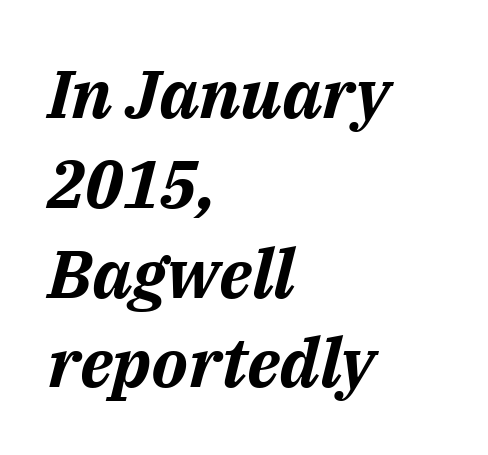
{"italic": "yes", "lean": "right", "slant_degrees": 14, "bold": "yes", "weight": "bold", "width": "normal", "stroke_contrast": "medium", "x_height": "medium", "monospaced": "no", "underline": "no", "align": "left", "line_spacing": "normal", "line_spacing_ratio": 1.32, "letter_spacing": "normal", "letter_spacing_em": 0.0, "glyph_px": 68}
